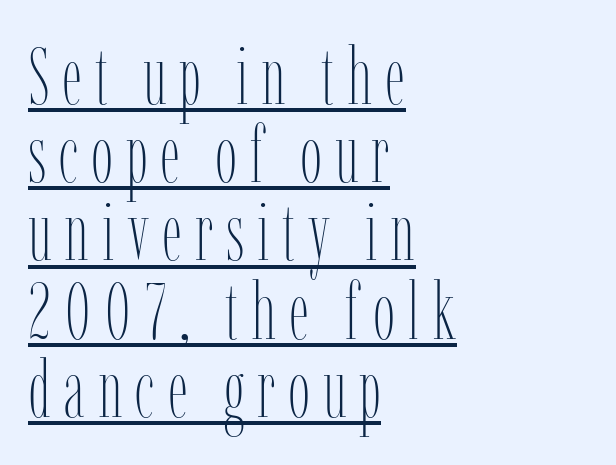
Is the block centered? No — it sits flush against the left margin. Summary of weight: not heavy and not bold. This is the regular roman posture of the typeface. A typesetter would call this proportional, since set widths differ per character.
